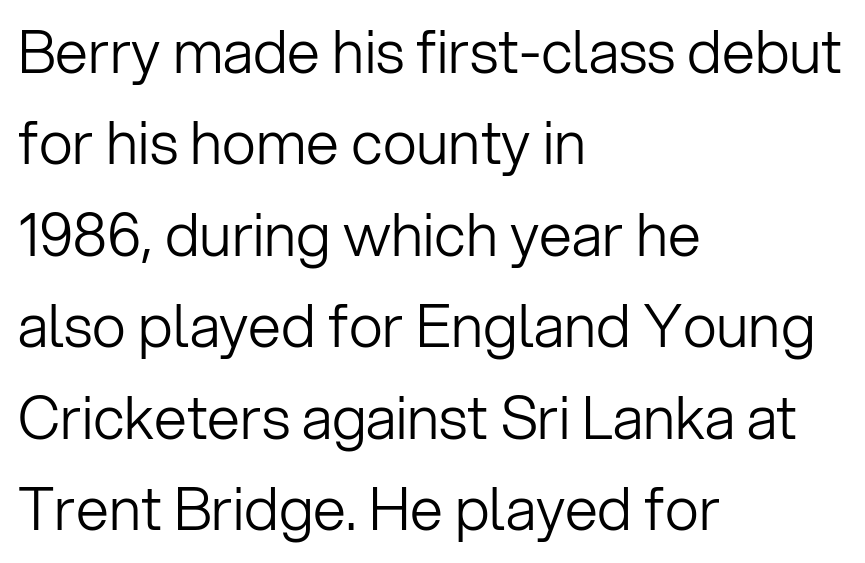
Q: Is the text bold? A: No.
Q: Is the text italic (slanted)? A: No, it is upright.
Q: Is the typeface a serif or a sans-serif typeface? A: Sans-serif.
Q: Is the text underlined? A: No.
Q: How is the paragraph aligned? A: Left-aligned.
Q: Is the spacing between letters normal or unusually wide? A: Normal.
Q: Is the spacing between lines tight, normal or loose? A: Normal.
Q: Width (condensed, normal, or wide)? A: Normal.
Q: Stroke contrast? A: Low.
Q: x-height? A: Medium.
Q: Monospaced? A: No.
